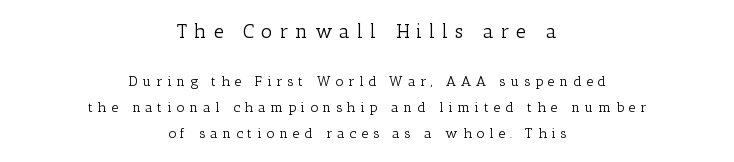
{"italic": "no", "bold": "no", "underline": "no", "align": "center", "line_spacing_ratio": 1.86, "letter_spacing": "wide", "letter_spacing_em": 0.34, "larger_block": "first", "size_ratio": 1.43, "glyph_px": 20}
